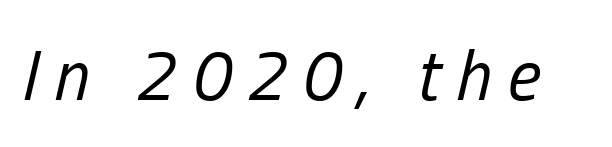
{"italic": "yes", "lean": "right", "slant_degrees": 13, "bold": "no", "weight": "regular", "width": "condensed", "stroke_contrast": "low", "x_height": "medium", "monospaced": "no", "underline": "no", "letter_spacing": "wide", "letter_spacing_em": 0.22, "glyph_px": 71}
